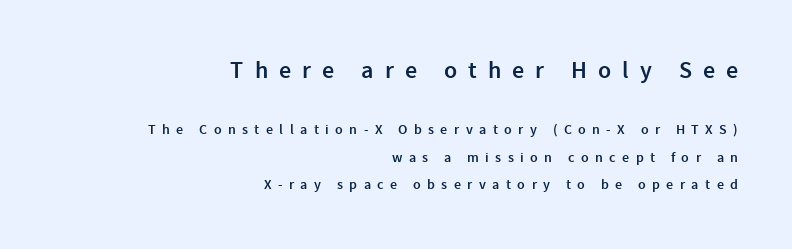
The image shows 24 px text type, upright; set right-aligned, loose line spacing (1.96x), unusually wide letter spacing (+0.46 em), not underlined; the first (top) block is 1.71x larger.
